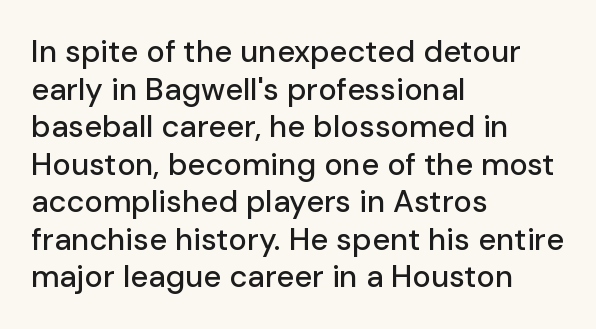
The lettering holds an erect, upright posture throughout. Teacher's note: observe the even left margin — that is flush-left alignment. Tracking here is standard; glyphs follow each other at the usual distance. The words here are not underlined. To sum up the face: it is a sans, with no serifs. Note the varied advance widths — an 'i' is clearly narrower than an 'm'.
